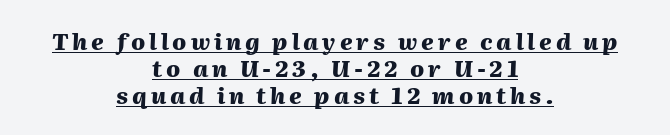
Underlined type. The rendering positions every line midway between the sides. The glyphs have the mass of a bold cut. An italicized treatment has been applied to the whole sample.
